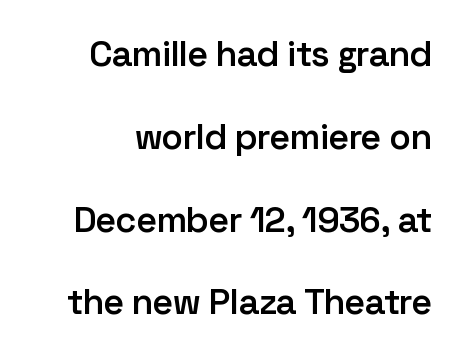
{"serif": "no", "italic": "no", "bold": "semi", "weight": "semibold", "width": "normal", "stroke_contrast": "low", "x_height": "medium", "monospaced": "no", "underline": "no", "line_spacing": "loose", "line_spacing_ratio": 2.3, "letter_spacing": "normal", "letter_spacing_em": 0.0, "glyph_px": 36}
